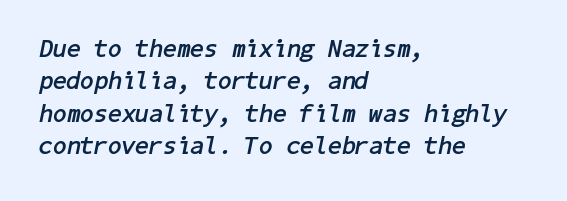
Students, note that the glyphs here touch the page at normal intervals. Line starts are locked; line ends wander. Is the type bold? Yes — the strokes are clearly thick and heavy. The face used here has a pronounced slope to its letters.
